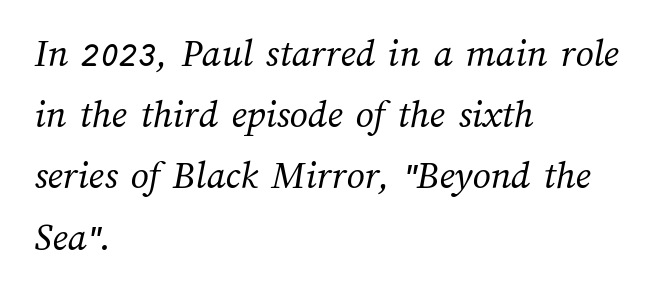
{"bold": "no", "weight": "regular", "width": "normal", "stroke_contrast": "medium", "x_height": "medium", "monospaced": "no", "underline": "no", "align": "left", "line_spacing": "normal", "line_spacing_ratio": 1.53, "letter_spacing": "normal", "letter_spacing_em": 0.0, "glyph_px": 40}
